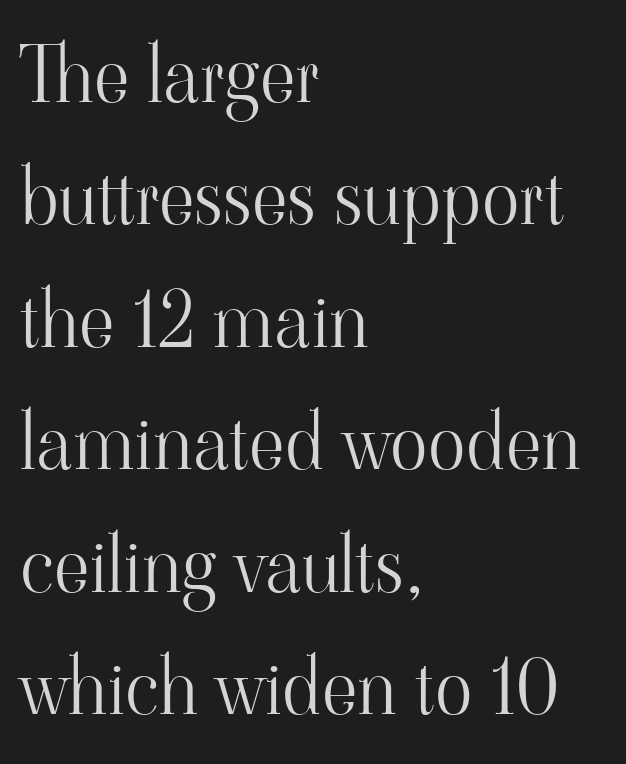
The image shows 78 px light serif type, upright; set left-aligned, normal line spacing (1.57x), normal letter spacing, not underlined; high stroke contrast and a small x-height.
